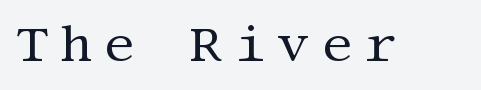
Q: Is the text bold? A: No.
Q: Is the text italic (slanted)? A: No, it is upright.
Q: Is the typeface a serif or a sans-serif typeface? A: Serif.
Q: Is the text underlined? A: No.
Q: Is the spacing between letters normal or unusually wide? A: Unusually wide.
Q: Width (condensed, normal, or wide)? A: Normal.
Q: Stroke contrast? A: Medium.
Q: x-height? A: Large.
